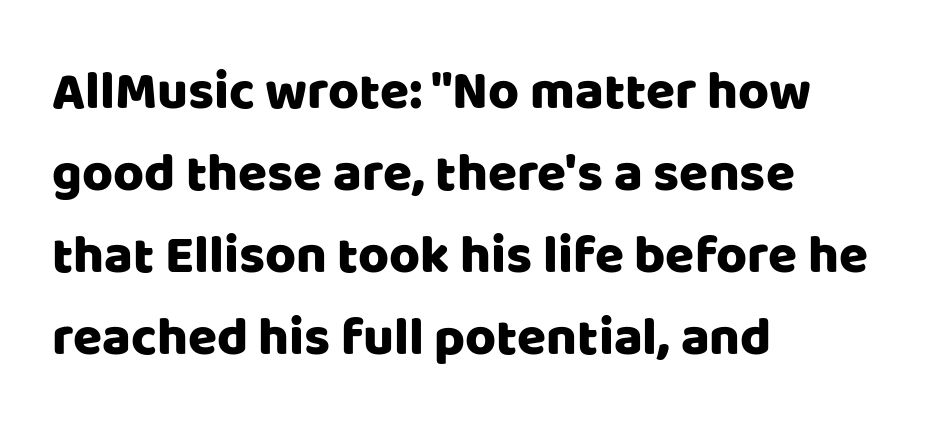
The image shows 53 px sans-serif type, upright; set left-aligned, normal line spacing (1.55x), normal letter spacing, not underlined; low stroke contrast and a large x-height.
